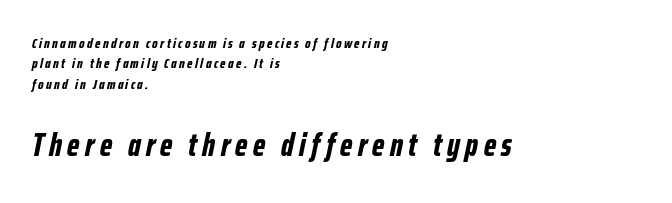
The leading is moderate, giving the passage an even texture. Spacing verdict: proportional, widths tailored to each character. Every letter is thick-stroked: bold, no question. Alignment: flush left.
